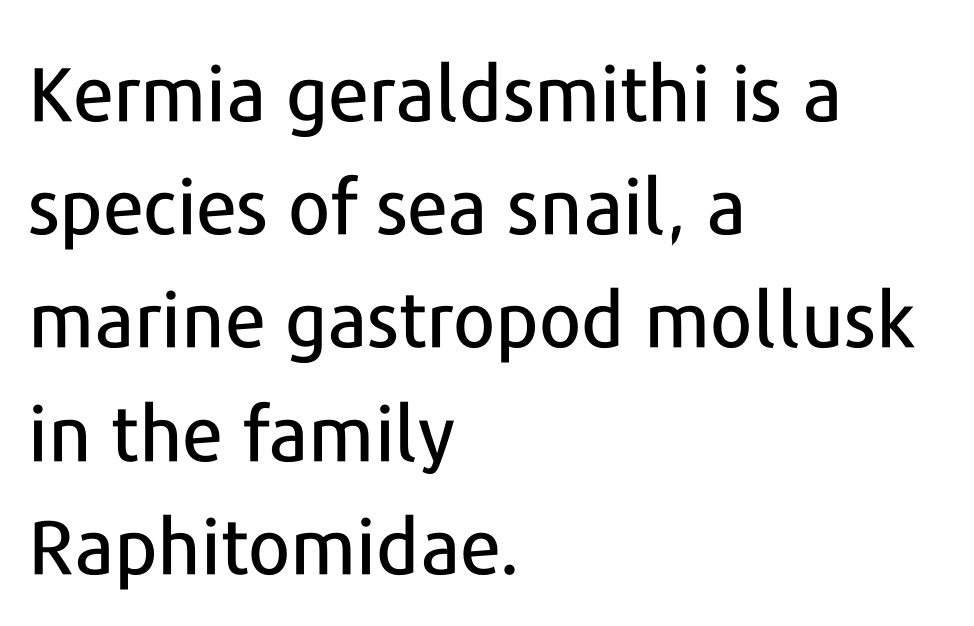
The image shows 76 px sans-serif type, upright; set left-aligned, normal line spacing (1.49x), normal letter spacing, not underlined; low stroke contrast and a medium x-height.
